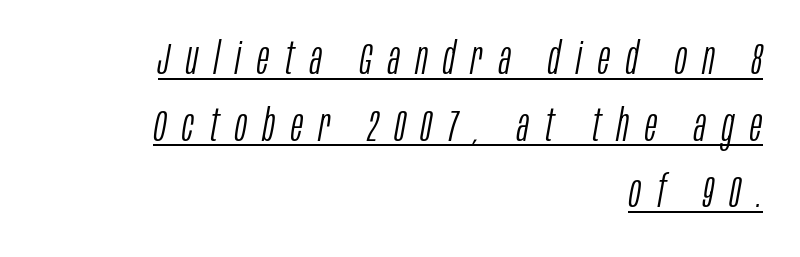
{"italic": "yes", "lean": "right", "slant_degrees": 10, "bold": "no", "weight": "light", "width": "condensed", "stroke_contrast": "low", "x_height": "large", "monospaced": "no", "underline": "yes", "align": "right", "line_spacing": "normal", "line_spacing_ratio": 1.48, "letter_spacing": "wide", "letter_spacing_em": 0.36, "glyph_px": 45}
